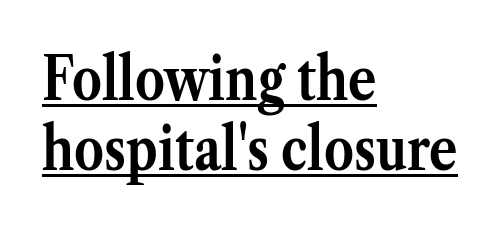
{"serif": "yes", "italic": "no", "bold": "yes", "weight": "semibold", "width": "normal", "stroke_contrast": "medium", "x_height": "medium", "monospaced": "no", "underline": "yes", "align": "left", "line_spacing_ratio": 1.18, "letter_spacing": "normal", "letter_spacing_em": 0.0, "glyph_px": 59}
